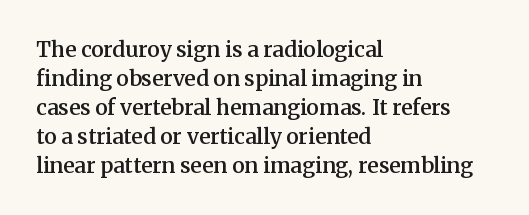
Q: Is the text bold? A: Semi-bold.
Q: Is the text italic (slanted)? A: No, it is upright.
Q: Is the text underlined? A: No.
Q: How is the paragraph aligned? A: Left-aligned.
Q: Is the spacing between letters normal or unusually wide? A: Normal.
Q: Is the spacing between lines tight, normal or loose? A: Normal.
